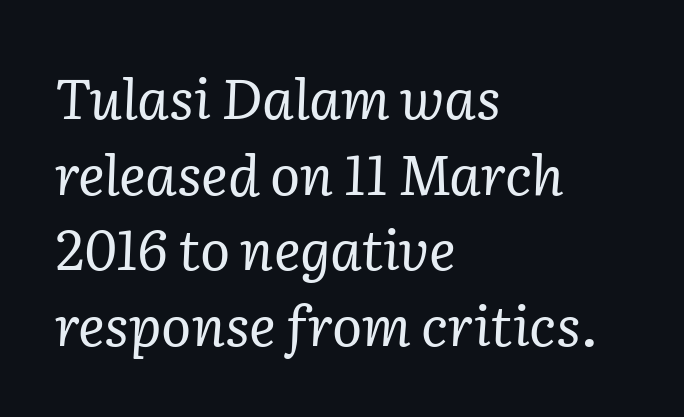
Examine the stroke ends and you'll spot serifs. The type is set solid horizontally, with unmodified tracking. The glyphs are unaccompanied by any horizontal stroke below them. Posture: slanted. The passage shown is typed in a proportional face where columns would drift. Baseline-to-baseline distance is the conventional proportion of letter height.
